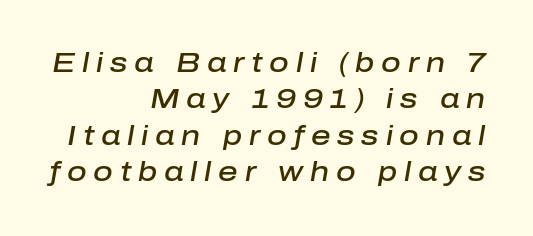
The image shows 27 px text type, italic (leaning right); set right-aligned, normal line spacing (1.35x), unusually wide letter spacing (+0.25 em), not underlined.
